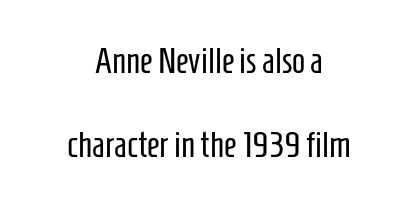
Bold? No — there's no thickening of the strokes. The vertical gap from one line to the next is large. Glyph-to-glyph distance matches everyday printed text. Nobody drew a line under any word here.
